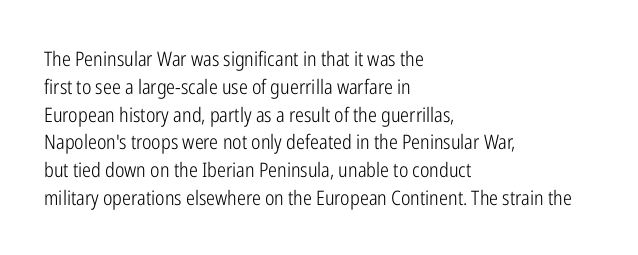
Nothing heavy about these letters — not bold at all. Compared with a centered layout, this one pins lines to the left instead. Spacing between characters is what you'd get straight out of the box. Posture: vertical. Anything drawn beneath the words? Only blank space.
